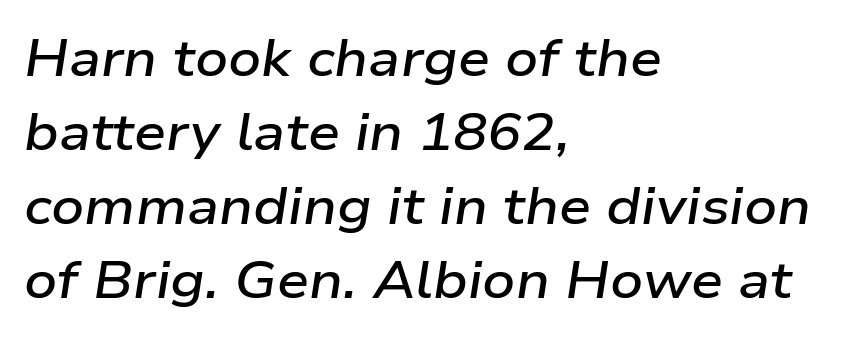
{"italic": "yes", "lean": "right", "slant_degrees": 9, "bold": "semi", "weight": "semibold", "width": "wide", "stroke_contrast": "low", "x_height": "medium", "monospaced": "no", "underline": "no", "align": "left", "line_spacing": "normal", "line_spacing_ratio": 1.45, "letter_spacing": "normal", "letter_spacing_em": 0.0, "glyph_px": 51}
